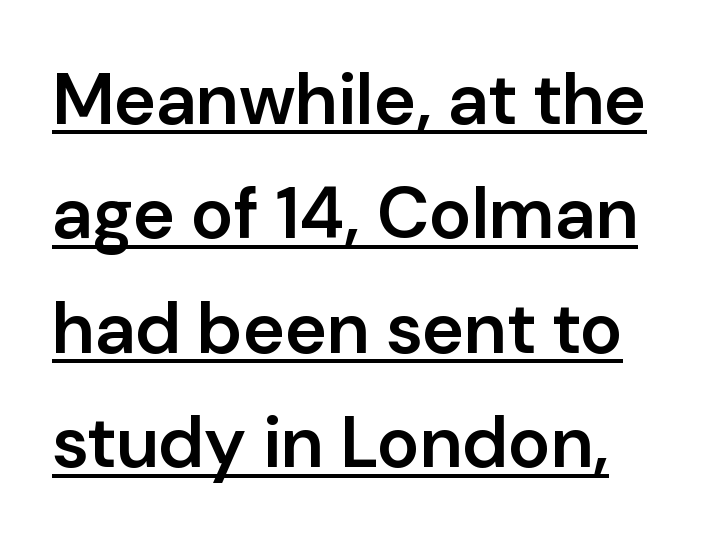
Q: Is the text bold? A: Semi-bold.
Q: Is the text italic (slanted)? A: No, it is upright.
Q: Is the typeface a serif or a sans-serif typeface? A: Sans-serif.
Q: Is the text underlined? A: Yes.
Q: Is the spacing between letters normal or unusually wide? A: Normal.
Q: Is the spacing between lines tight, normal or loose? A: Normal.
Q: Width (condensed, normal, or wide)? A: Normal.
Q: Stroke contrast? A: Low.
Q: x-height? A: Medium.
Q: Monospaced? A: No.
